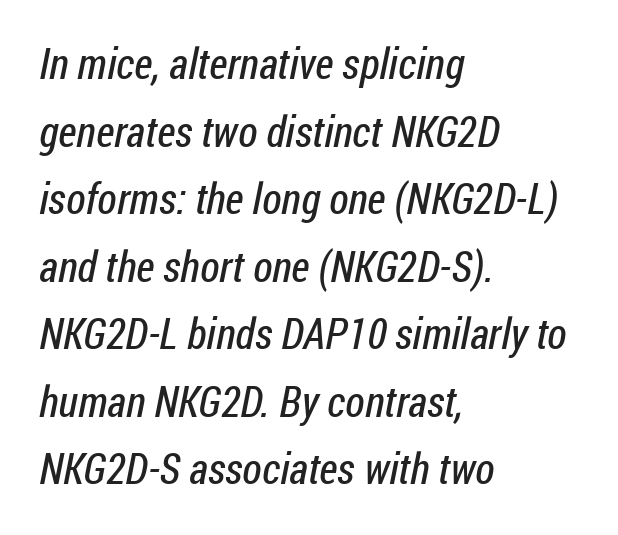
This sample has the flowing, uneven cadence of proportional lettering. On a weight scale, this lands at 450 or below. Words appear dense and cohesive because spacing is normal. Compared with typical paragraphs, the rows here are spaced about the same.
